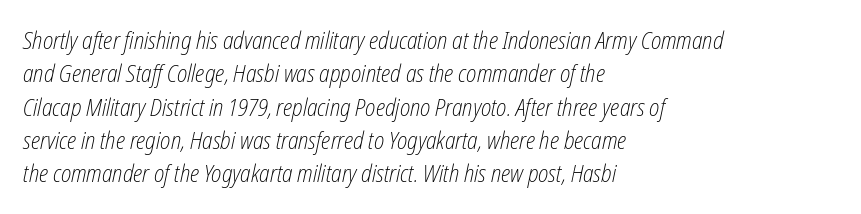
The image shows 24 px text type, italic (leaning right); set left-aligned, normal line spacing (1.39x), normal letter spacing, not underlined.
